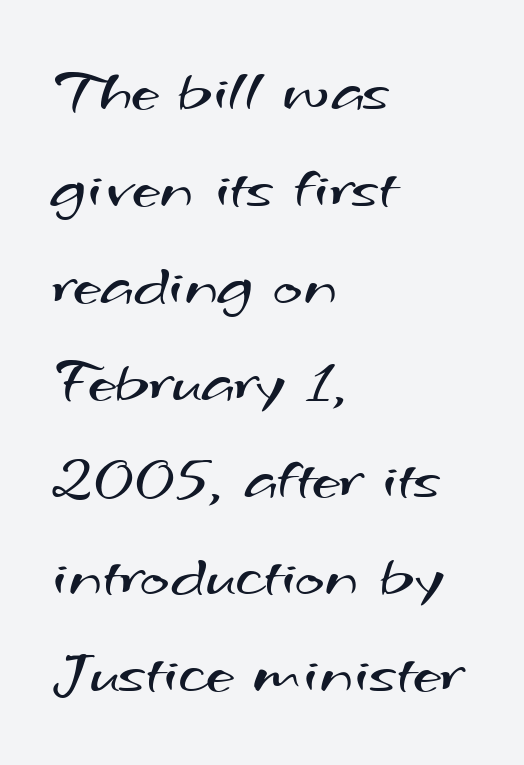
The image shows 63 px regular-weight, wide sans-serif type; set left-aligned, normal line spacing (1.54x), normal letter spacing, not underlined; medium stroke contrast and a small x-height.
